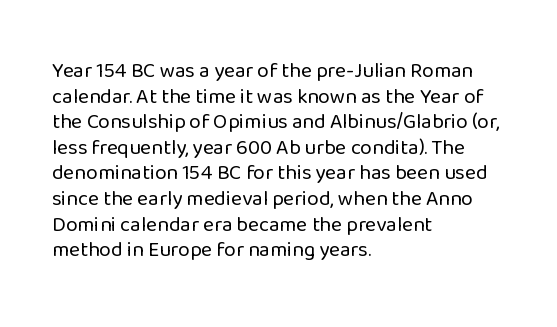
Does extra space separate the letters? No, they use regular spacing. The passage is arranged the way most books set body copy — flush left. The area under the type is left untouched. The face looks like a standard text weight, possibly lighter. Notice how the stems are strictly vertical — no italics here.
